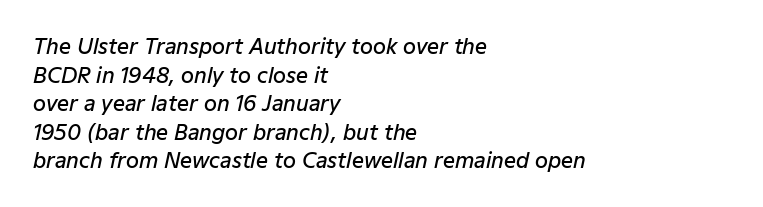
Spacing between characters is what you'd get straight out of the box. Left-aligned paragraph, ragged on the right. This rendering features lettering with no underline. The rows are spaced the way most documents space them.
